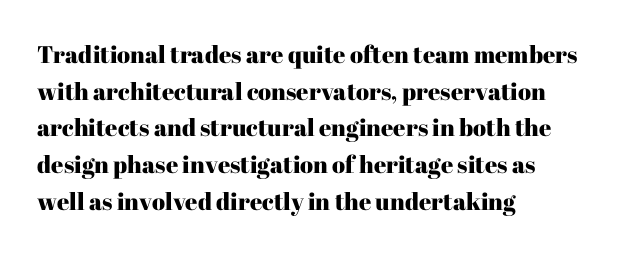
Q: Is the text italic (slanted)? A: No, it is upright.
Q: Is the text underlined? A: No.
Q: How is the paragraph aligned? A: Left-aligned.
Q: Is the spacing between letters normal or unusually wide? A: Normal.
Q: Is the spacing between lines tight, normal or loose? A: Normal.
